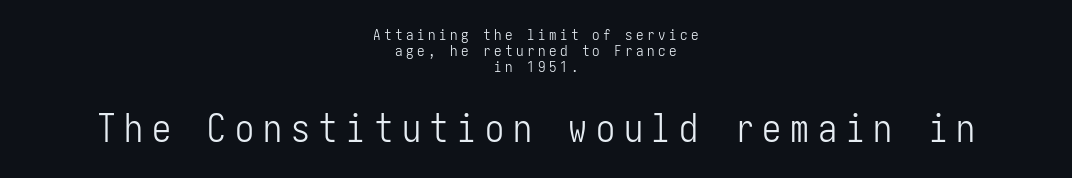
The image shows 38 px light, condensed sans-serif type, upright; set centered, tight line spacing (1.08x), unusually wide letter spacing (+0.23 em), not underlined; the second (bottom) block is 2.53x larger; low stroke contrast and a medium x-height.
